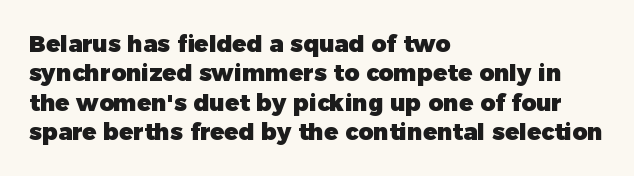
In terms of posture, this sample is upright. Whoever set this chose a conventional vertical rhythm. The space directly below the letters is spotless. A typesetter would call this zero additional tracking.
